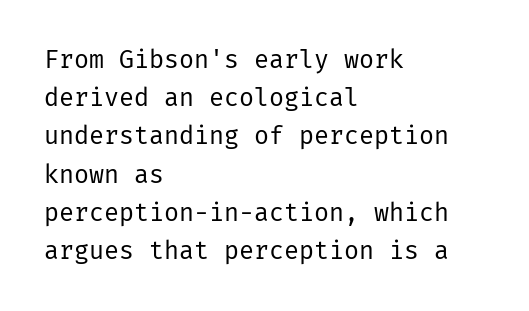
Q: Is the text bold? A: No.
Q: Is the text italic (slanted)? A: No, it is upright.
Q: Is the text underlined? A: No.
Q: How is the paragraph aligned? A: Left-aligned.
Q: Is the spacing between letters normal or unusually wide? A: Normal.
Q: Is the spacing between lines tight, normal or loose? A: Normal.
